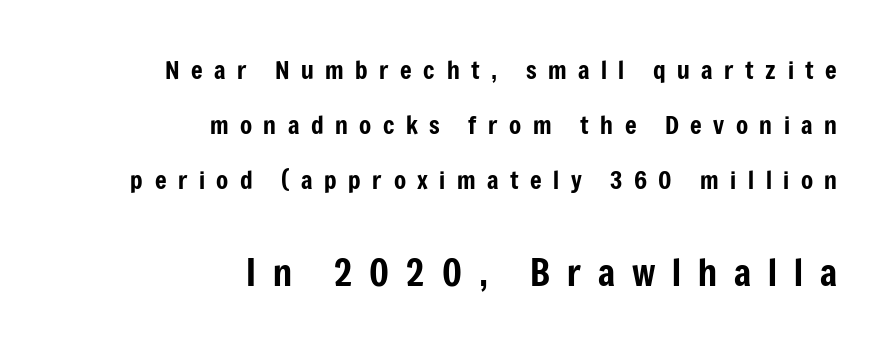
This rendering features lettering with no underline. Looks like regular typesetting: each glyph gets only the width it needs. This sample trades compactness for vertical openness between lines. Posture: upright roman.
